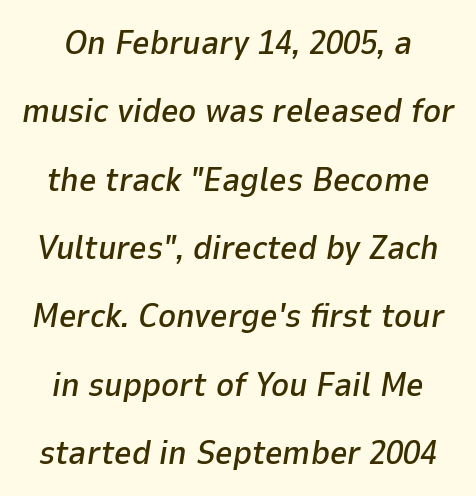
{"italic": "yes", "lean": "right", "slant_degrees": 9, "width": "normal", "stroke_contrast": "low", "x_height": "medium", "monospaced": "no", "underline": "no", "align": "center", "line_spacing": "loose", "line_spacing_ratio": 2.01, "letter_spacing": "normal", "letter_spacing_em": 0.0, "glyph_px": 34}
